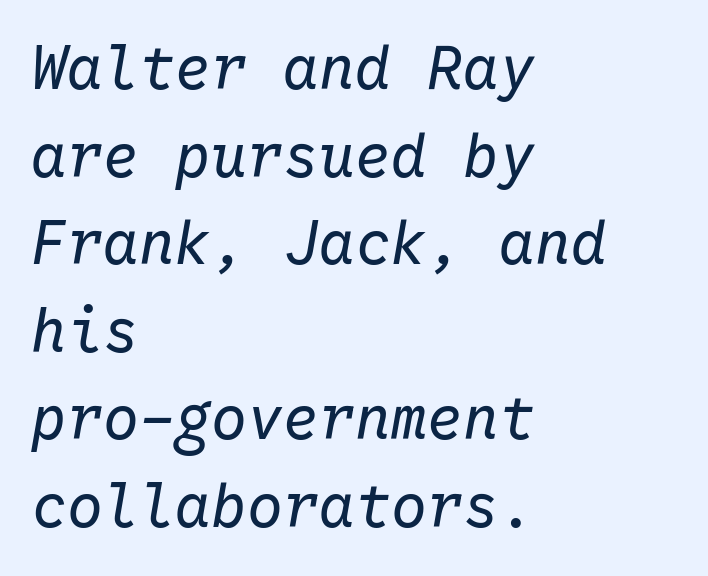
Q: Is the text bold? A: No.
Q: Is the text italic (slanted)? A: Yes, it leans right by about 10 degrees.
Q: Is the text underlined? A: No.
Q: How is the paragraph aligned? A: Left-aligned.
Q: Is the spacing between letters normal or unusually wide? A: Normal.
Q: Is the spacing between lines tight, normal or loose? A: Normal.
Q: Width (condensed, normal, or wide)? A: Normal.
Q: Stroke contrast? A: Low.
Q: x-height? A: Medium.
Q: Monospaced? A: Yes.
